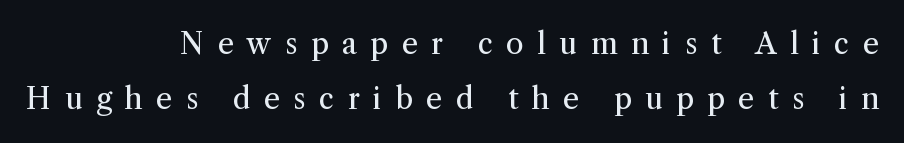
The image shows 29 px regular-weight serif type, upright; set right-aligned, loose line spacing (1.91x), unusually wide letter spacing (+0.46 em), not underlined; medium stroke contrast and a medium x-height.
